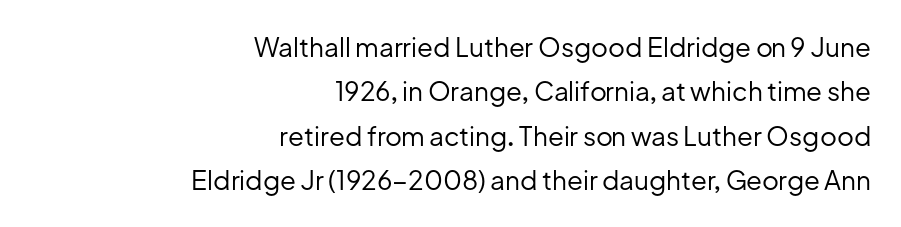
The image shows 26 px text type, upright; set right-aligned, line spacing 1.71x, normal letter spacing, not underlined.
